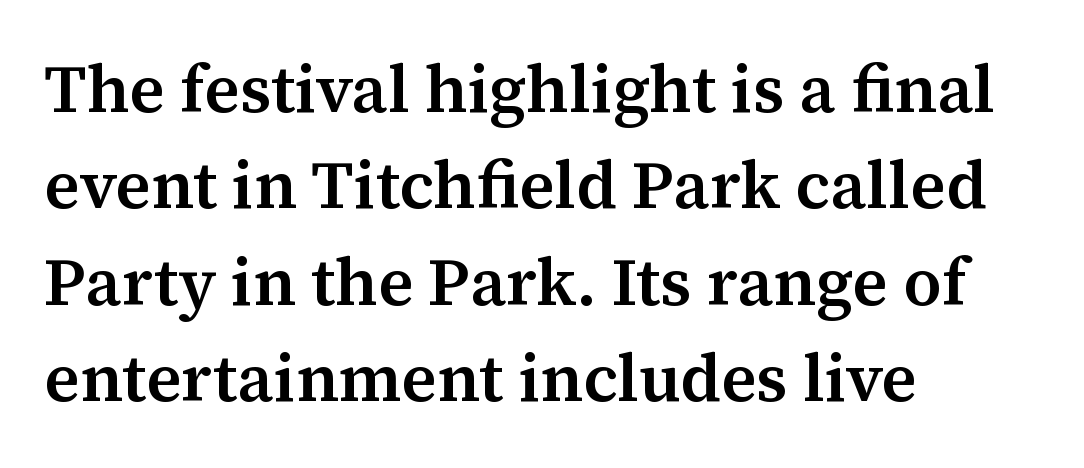
Q: Is the text bold? A: Semi-bold.
Q: Is the text italic (slanted)? A: No, it is upright.
Q: Is the typeface a serif or a sans-serif typeface? A: Serif.
Q: Is the text underlined? A: No.
Q: How is the paragraph aligned? A: Left-aligned.
Q: Is the spacing between letters normal or unusually wide? A: Normal.
Q: Is the spacing between lines tight, normal or loose? A: Normal.
Q: Width (condensed, normal, or wide)? A: Normal.
Q: Stroke contrast? A: Medium.
Q: x-height? A: Medium.
Q: Monospaced? A: No.
